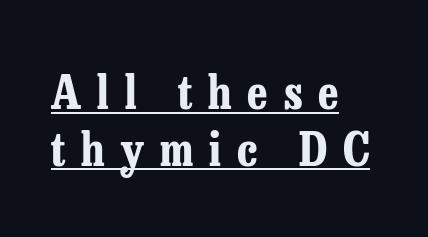
{"serif": "yes", "italic": "no", "bold": "yes", "weight": "bold", "width": "condensed", "stroke_contrast": "low", "x_height": "medium", "monospaced": "no", "underline": "yes", "align": "left", "line_spacing_ratio": 1.23, "letter_spacing": "wide", "letter_spacing_em": 0.35, "glyph_px": 46}
